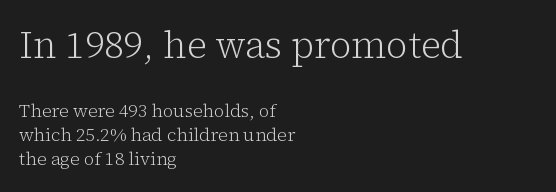
Q: Is the text bold? A: No.
Q: Is the text italic (slanted)? A: No, it is upright.
Q: Is the typeface a serif or a sans-serif typeface? A: Serif.
Q: Is the text underlined? A: No.
Q: How is the paragraph aligned? A: Left-aligned.
Q: Is the spacing between letters normal or unusually wide? A: Normal.
Q: Is the spacing between lines tight, normal or loose? A: Normal.
Q: Which block of text is set in a larger size, the first (top) or the second (bottom)? A: The first (top) one.
Q: Width (condensed, normal, or wide)? A: Normal.
Q: Stroke contrast? A: Low.
Q: x-height? A: Medium.
Q: Monospaced? A: No.
